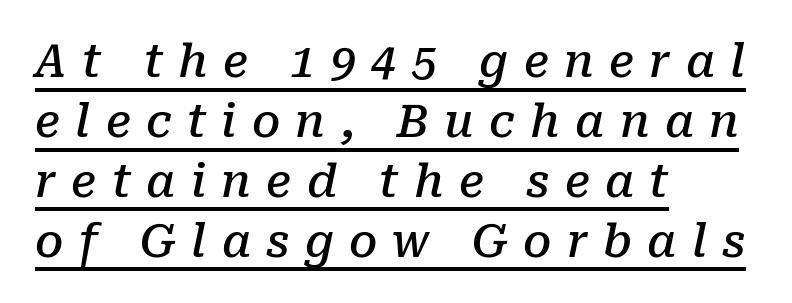
The image shows 45 px semibold serif type, italic (leaning right); set left-aligned, normal line spacing (1.33x), unusually wide letter spacing (+0.34 em), underlined; low stroke contrast and a medium x-height.
